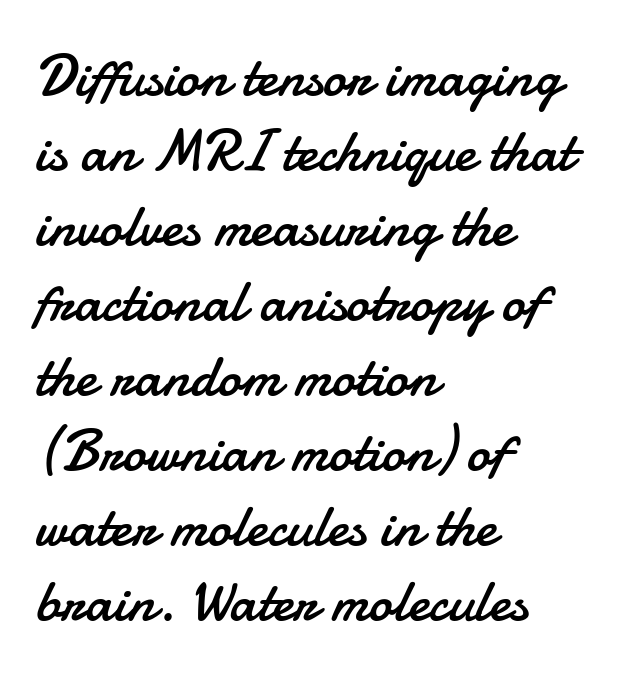
{"serif": "no", "bold": "no", "weight": "regular", "width": "normal", "stroke_contrast": "low", "x_height": "small", "monospaced": "no", "underline": "no", "align": "left", "line_spacing": "normal", "line_spacing_ratio": 1.27, "letter_spacing": "normal", "letter_spacing_em": 0.0, "glyph_px": 59}
